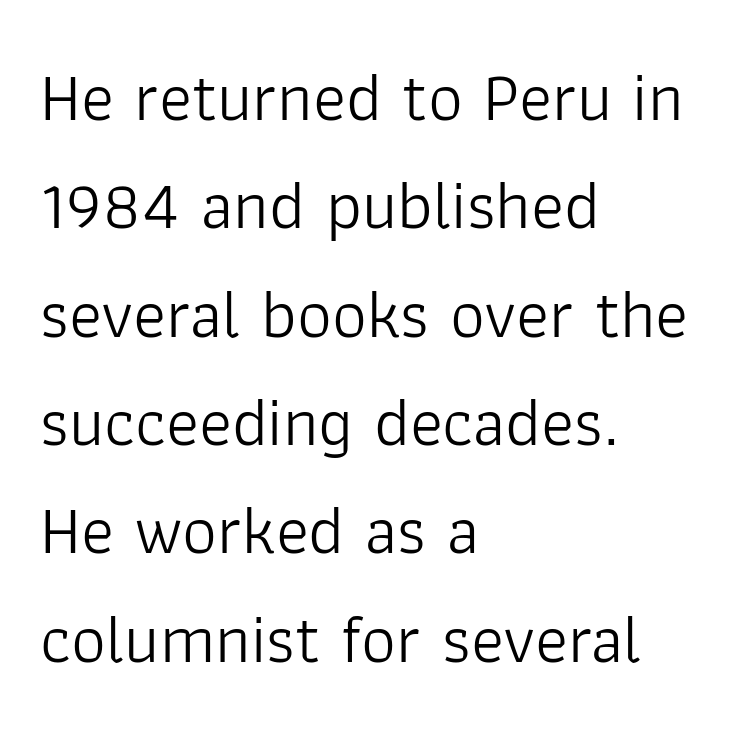
Q: Is the text bold? A: No.
Q: Is the text italic (slanted)? A: No, it is upright.
Q: Is the typeface a serif or a sans-serif typeface? A: Sans-serif.
Q: Is the text underlined? A: No.
Q: How is the paragraph aligned? A: Left-aligned.
Q: Is the spacing between letters normal or unusually wide? A: Normal.
Q: Is the spacing between lines tight, normal or loose? A: Normal.
Q: Width (condensed, normal, or wide)? A: Normal.
Q: Stroke contrast? A: Low.
Q: x-height? A: Medium.
Q: Monospaced? A: No.
